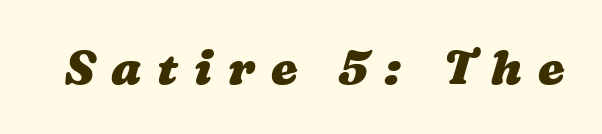
{"bold": "yes", "weight": "heavy", "width": "wide", "stroke_contrast": "medium", "x_height": "medium", "monospaced": "no", "underline": "no", "letter_spacing": "wide", "letter_spacing_em": 0.33, "glyph_px": 48}
